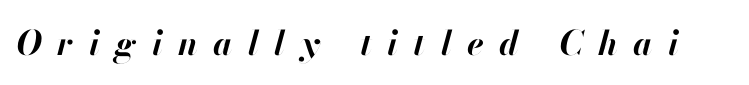
{"italic": "yes", "lean": "right", "slant_degrees": 13, "bold": "yes", "weight": "bold", "width": "normal", "stroke_contrast": "high", "x_height": "small", "monospaced": "no", "underline": "no", "letter_spacing": "wide", "letter_spacing_em": 0.46, "glyph_px": 34}
